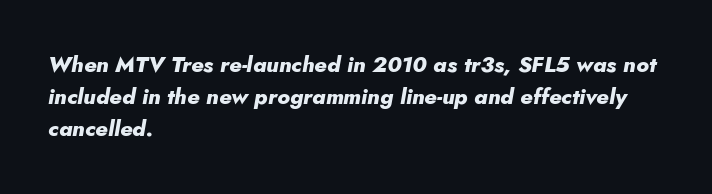
Q: Is the text bold? A: Yes.
Q: Is the text italic (slanted)? A: Yes, it leans right by about 10 degrees.
Q: Is the text underlined? A: No.
Q: How is the paragraph aligned? A: Left-aligned.
Q: Is the spacing between letters normal or unusually wide? A: Normal.
Q: Is the spacing between lines tight, normal or loose? A: Normal.
